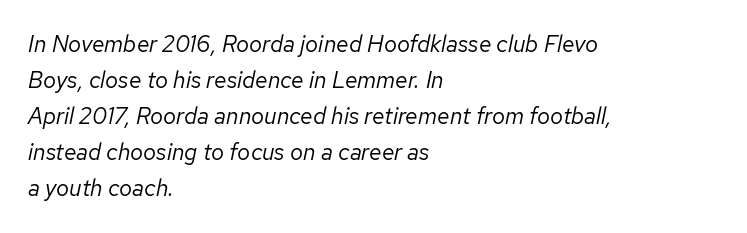
The image shows 23 px text type, italic (leaning right); set left-aligned, normal line spacing (1.57x), normal letter spacing, not underlined.
